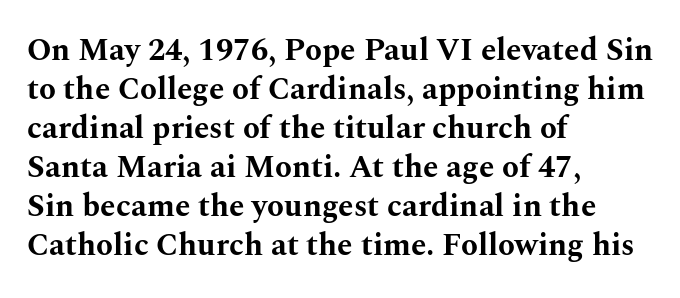
The image shows 31 px bold, wide serif type, upright; set left-aligned, normal line spacing (1.26x), normal letter spacing, not underlined; medium stroke contrast and a medium x-height.
